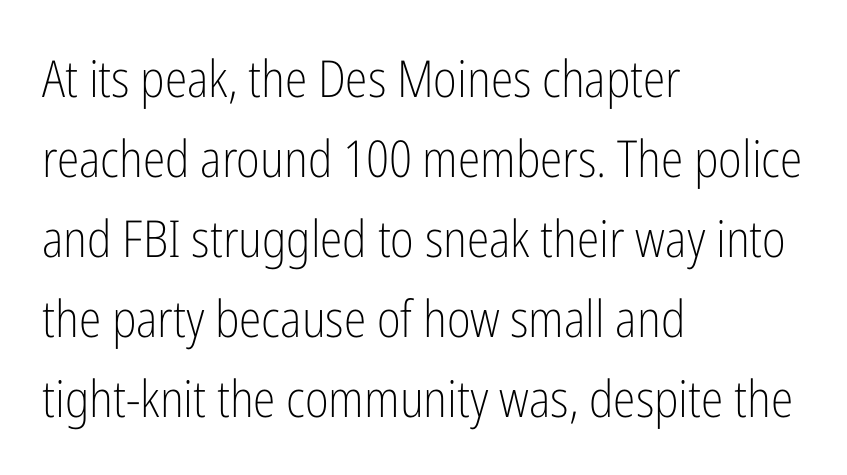
{"serif": "no", "italic": "no", "bold": "no", "weight": "light", "width": "condensed", "stroke_contrast": "low", "x_height": "medium", "monospaced": "no", "underline": "no", "align": "left", "line_spacing": "normal", "line_spacing_ratio": 1.57, "letter_spacing": "normal", "letter_spacing_em": 0.0, "glyph_px": 51}
